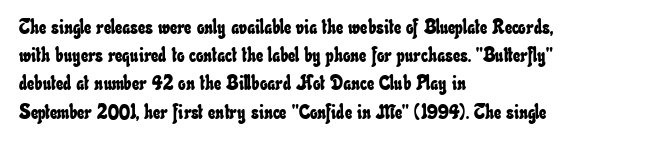
Unmarked baselines from the first word to the last. Words appear dense and cohesive because spacing is normal. Regarding leading, the lines here are spaced in the standard way. Each line starts at the same left margin while the right side varies.
